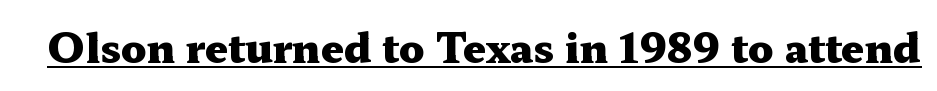
The image shows 40 px heavy, wide serif type, upright; set normal letter spacing, underlined; medium stroke contrast and a medium x-height.
